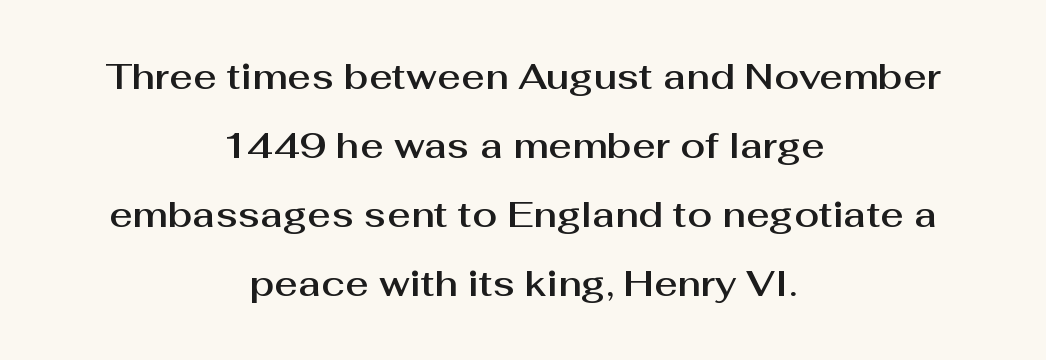
Q: Is the text italic (slanted)? A: No, it is upright.
Q: Is the typeface a serif or a sans-serif typeface? A: Sans-serif.
Q: Is the text underlined? A: No.
Q: How is the paragraph aligned? A: Centered.
Q: Is the spacing between letters normal or unusually wide? A: Normal.
Q: Is the spacing between lines tight, normal or loose? A: Loose.
Q: Width (condensed, normal, or wide)? A: Normal.
Q: Stroke contrast? A: Medium.
Q: x-height? A: Medium.
Q: Monospaced? A: No.
